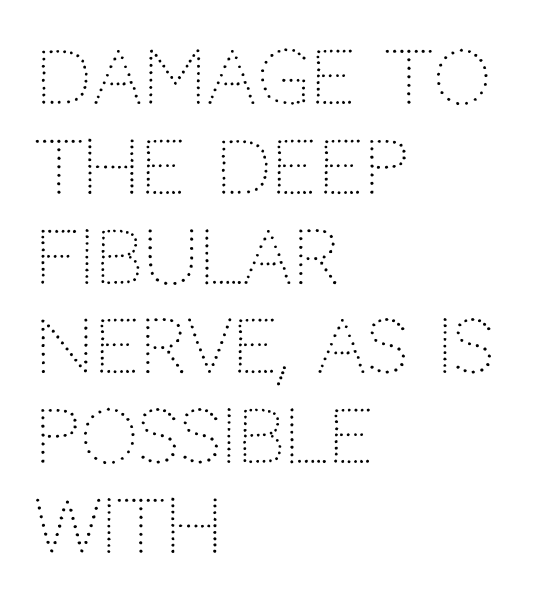
The letterforms sit shoulder to shoulder at normal distance. Bare-footed words on every line. You can tell from the bare stems that sans-serif type was used. Where is the straight margin? On the left. Quick note: not italic, upright.
